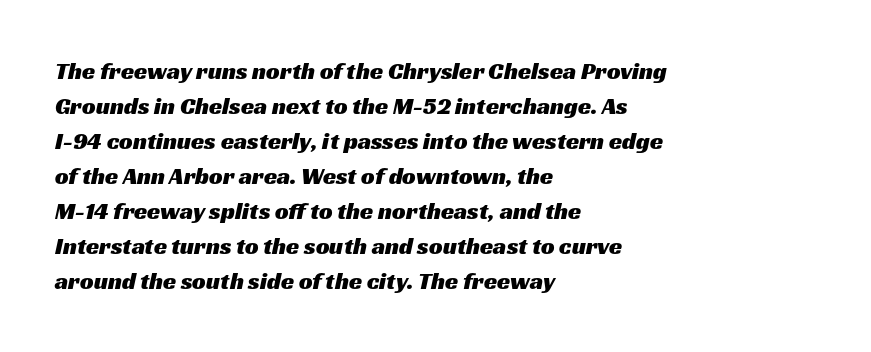
Q: Is the text underlined? A: No.
Q: How is the paragraph aligned? A: Left-aligned.
Q: Is the spacing between letters normal or unusually wide? A: Normal.
Q: Is the spacing between lines tight, normal or loose? A: Normal.
